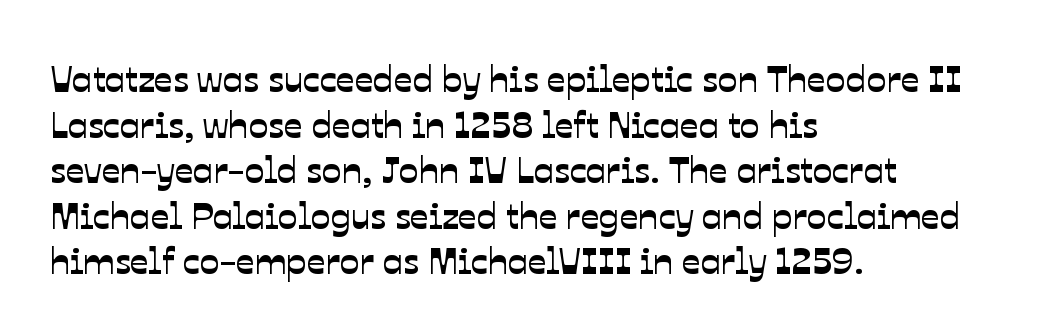
Line beginnings align vertically; line endings do not. Underlining? Definitely not there. No feet cap the strokes, marking this as sans-serif type. Letter spacing: default.
